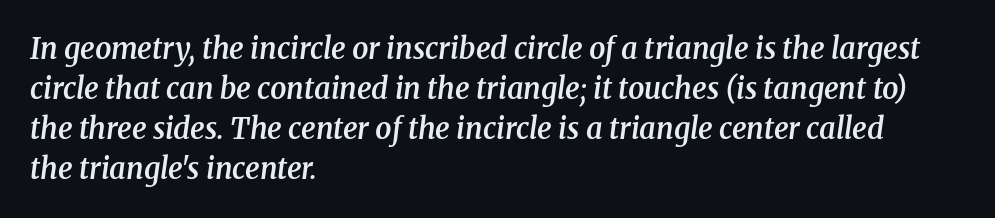
Q: Is the text bold? A: Semi-bold.
Q: Is the text italic (slanted)? A: Yes, it leans right by about 8 degrees.
Q: Is the typeface a serif or a sans-serif typeface? A: Serif.
Q: Is the text underlined? A: No.
Q: How is the paragraph aligned? A: Left-aligned.
Q: Is the spacing between letters normal or unusually wide? A: Normal.
Q: Is the spacing between lines tight, normal or loose? A: Normal.
Q: Width (condensed, normal, or wide)? A: Normal.
Q: Stroke contrast? A: Medium.
Q: x-height? A: Medium.
Q: Monospaced? A: No.
